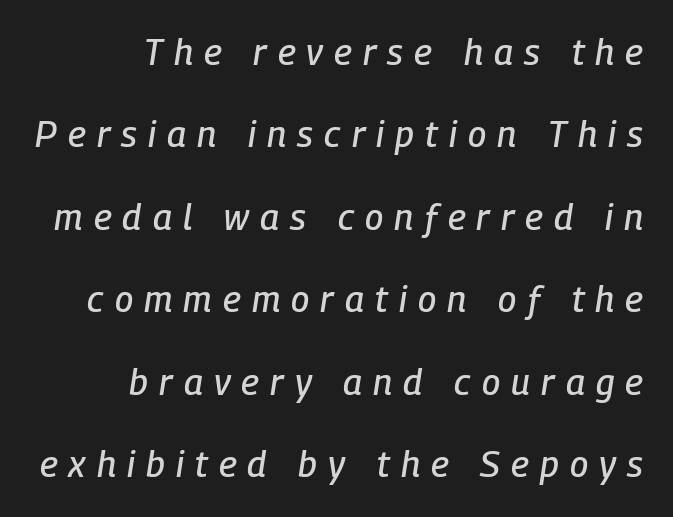
Q: Is the text italic (slanted)? A: Yes, it leans right by about 9 degrees.
Q: Is the text underlined? A: No.
Q: How is the paragraph aligned? A: Right-aligned.
Q: Is the spacing between letters normal or unusually wide? A: Unusually wide.
Q: Is the spacing between lines tight, normal or loose? A: Loose.
Q: Width (condensed, normal, or wide)? A: Condensed.
Q: Stroke contrast? A: Low.
Q: x-height? A: Medium.
Q: Monospaced? A: No.
